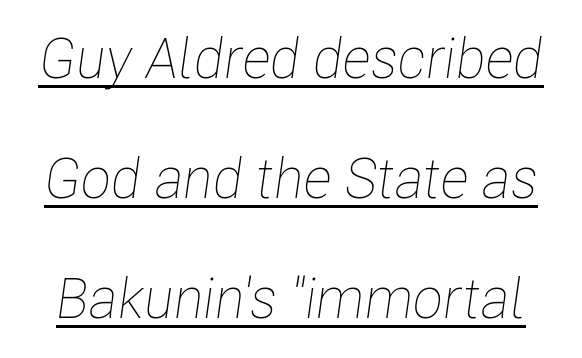
The image shows 56 px thin, condensed type, italic (leaning right); set loose line spacing (2.14x), normal letter spacing, underlined; low stroke contrast and a medium x-height.
